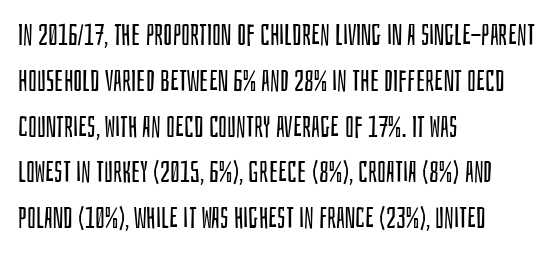
{"serif": "no", "italic": "no", "bold": "no", "weight": "regular", "width": "condensed", "stroke_contrast": "low", "x_height": "large", "monospaced": "no", "underline": "no", "align": "left", "line_spacing": "normal", "line_spacing_ratio": 1.58, "letter_spacing": "normal", "letter_spacing_em": 0.0, "glyph_px": 29}
